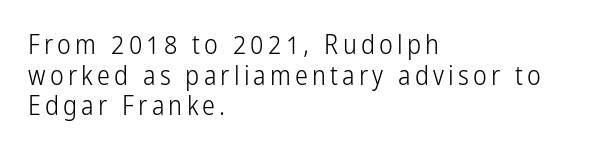
The image shows 26 px text type, upright; set left-aligned, line spacing 1.18x, not underlined.
